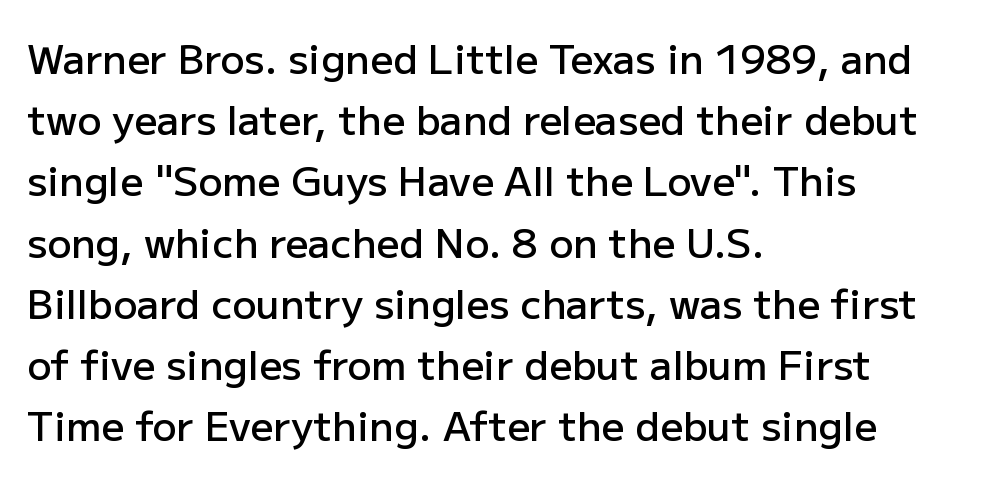
{"serif": "no", "italic": "no", "bold": "semi", "weight": "semibold", "width": "normal", "stroke_contrast": "low", "x_height": "medium", "monospaced": "no", "underline": "no", "align": "left", "line_spacing": "normal", "line_spacing_ratio": 1.53, "letter_spacing": "normal", "letter_spacing_em": 0.0, "glyph_px": 40}
